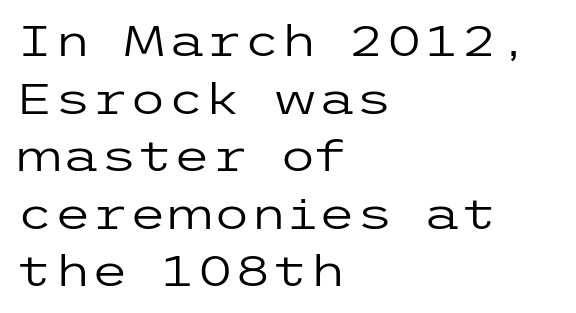
The image shows 43 px regular-weight, wide sans-serif type, upright; set left-aligned, normal line spacing (1.34x), normal letter spacing, not underlined; low stroke contrast and a medium x-height.
